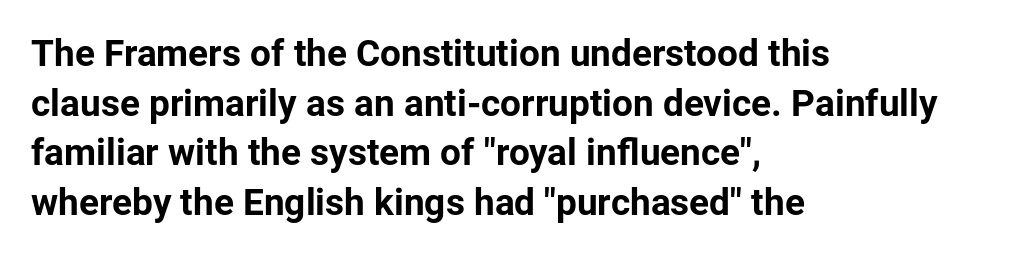
The image shows 37 px bold sans-serif type, upright; set left-aligned, normal line spacing (1.34x), normal letter spacing, not underlined; low stroke contrast and a medium x-height.
